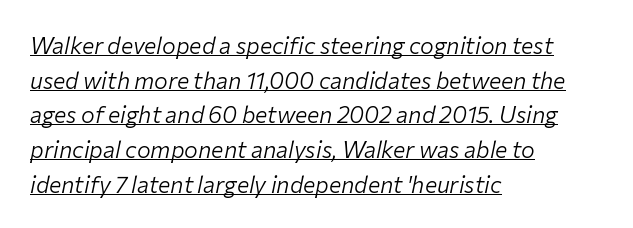
The image shows 23 px text type, italic (leaning right); set left-aligned, normal line spacing (1.51x), normal letter spacing, underlined.
